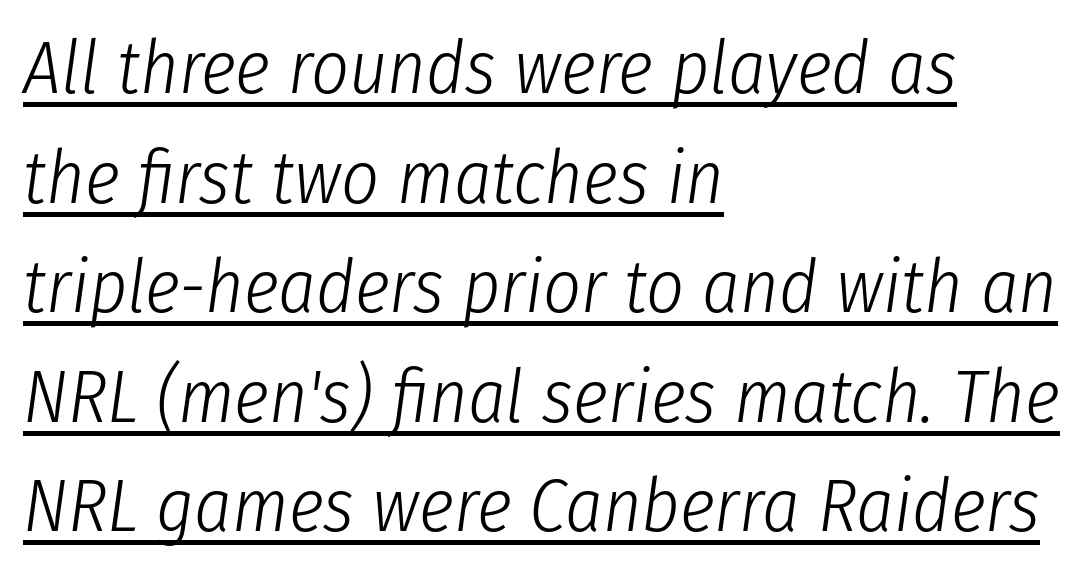
The image shows 74 px light, condensed type, italic (leaning right); set left-aligned, normal line spacing (1.48x), normal letter spacing, underlined; low stroke contrast and a medium x-height.
